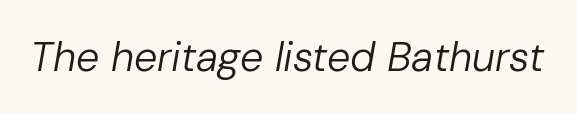
Q: Is the text bold? A: No.
Q: Is the text italic (slanted)? A: Yes, it leans right by about 10 degrees.
Q: Is the text underlined? A: No.
Q: Is the spacing between letters normal or unusually wide? A: Normal.
Q: Width (condensed, normal, or wide)? A: Normal.
Q: Stroke contrast? A: Low.
Q: x-height? A: Medium.
Q: Monospaced? A: No.
